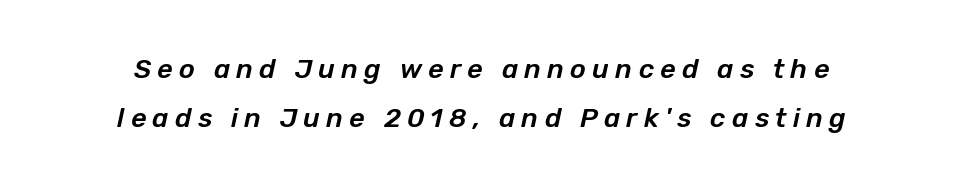
The image shows 27 px text type, italic (leaning right); set centered, line spacing 1.83x, unusually wide letter spacing (+0.23 em), not underlined.
